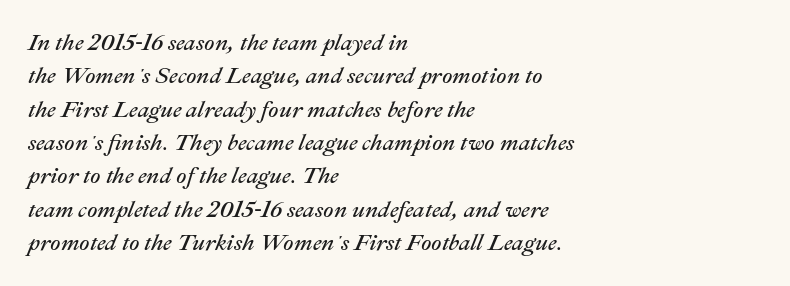
Q: Is the text bold? A: No.
Q: Is the text italic (slanted)? A: Yes, it leans right by about 22 degrees.
Q: Is the text underlined? A: No.
Q: How is the paragraph aligned? A: Left-aligned.
Q: Is the spacing between letters normal or unusually wide? A: Normal.
Q: Is the spacing between lines tight, normal or loose? A: Normal.
